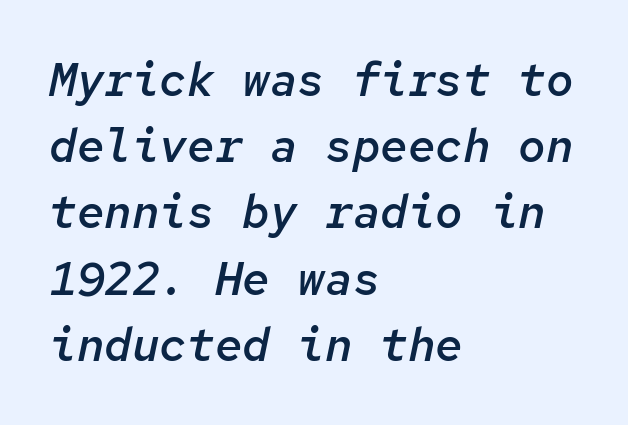
{"italic": "yes", "lean": "right", "slant_degrees": 12, "bold": "semi", "weight": "semibold", "width": "normal", "stroke_contrast": "low", "x_height": "medium", "monospaced": "yes", "underline": "no", "align": "left", "line_spacing": "normal", "line_spacing_ratio": 1.44, "letter_spacing": "normal", "letter_spacing_em": 0.0, "glyph_px": 46}
